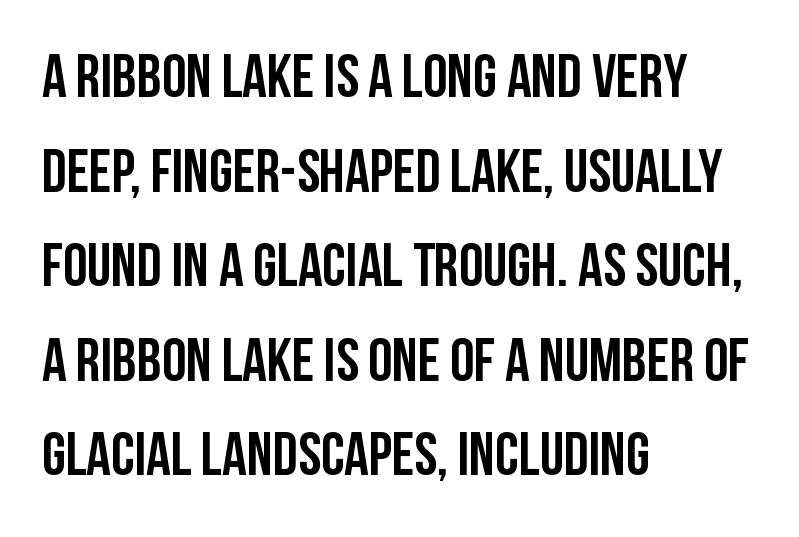
Q: Is the text italic (slanted)? A: No, it is upright.
Q: Is the typeface a serif or a sans-serif typeface? A: Sans-serif.
Q: Is the text underlined? A: No.
Q: How is the paragraph aligned? A: Left-aligned.
Q: Is the spacing between letters normal or unusually wide? A: Normal.
Q: Is the spacing between lines tight, normal or loose? A: Normal.
Q: Width (condensed, normal, or wide)? A: Condensed.
Q: Stroke contrast? A: Low.
Q: x-height? A: Large.
Q: Monospaced? A: No.
